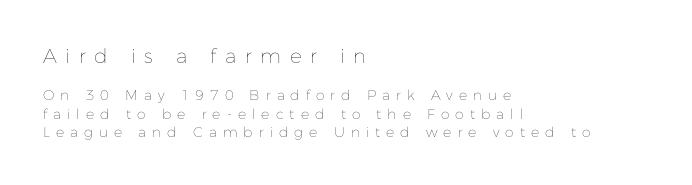
Q: Is the text bold? A: No.
Q: Is the text italic (slanted)? A: No, it is upright.
Q: Is the text underlined? A: No.
Q: How is the paragraph aligned? A: Left-aligned.
Q: Is the spacing between letters normal or unusually wide? A: Unusually wide.
Q: Is the spacing between lines tight, normal or loose? A: Normal.
Q: Which block of text is set in a larger size, the first (top) or the second (bottom)? A: The first (top) one.
